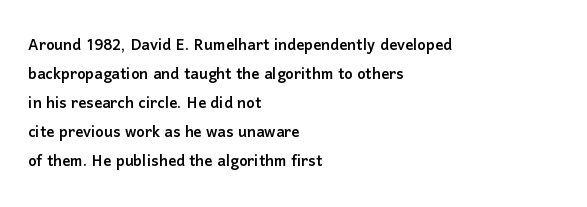
The image shows 20 px text type, upright; set left-aligned, normal line spacing (1.45x), normal letter spacing, not underlined.
